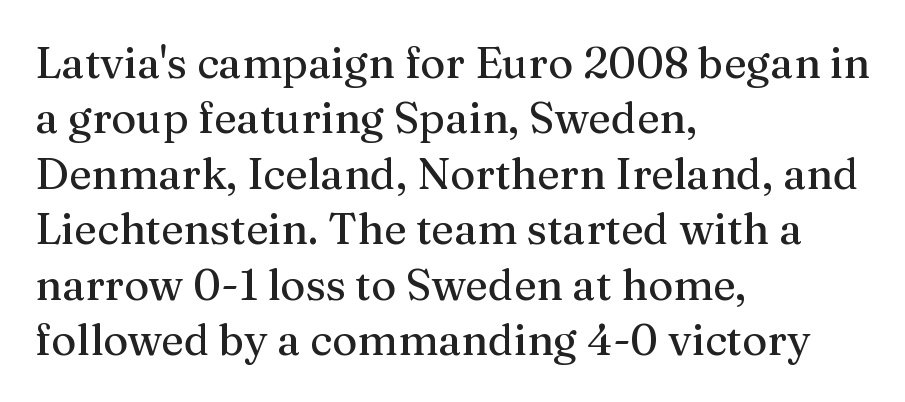
The image shows 43 px serif type, upright; set left-aligned, normal line spacing (1.29x), normal letter spacing, not underlined; medium stroke contrast and a medium x-height.
